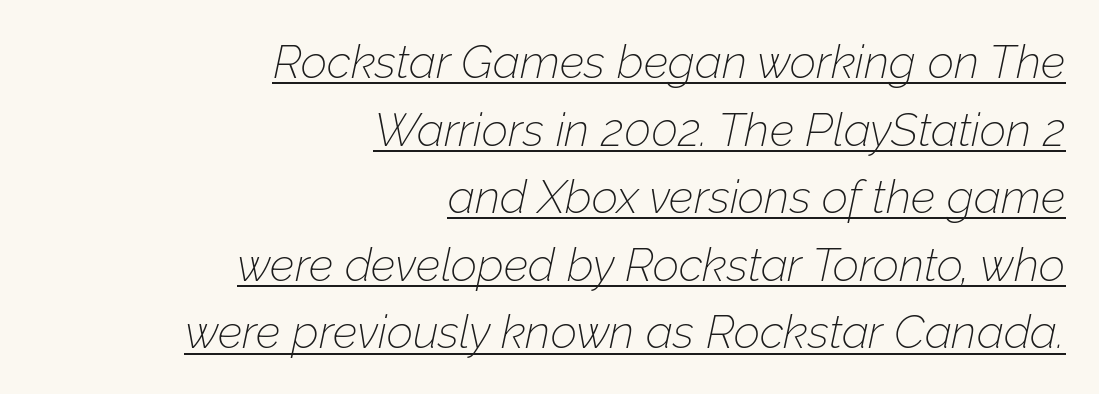
Check the space under the baseline: a stroke is drawn there. The lines sit at an ordinary, default distance from one another. Think standard paragraph weight, or any step lighter than that. It's the slanting kind of type.
